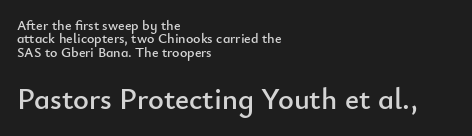
In terms of leading, this rendering errs on the cramped side. Caption: multi-line text, flush left, ragged right. Is this a fixed-width face? No — the glyphs have proportional, varying widths. Note: smaller setting up top, larger setting below.
